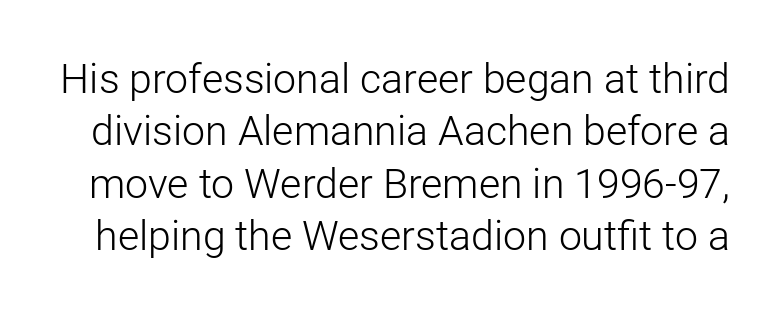
{"serif": "no", "italic": "no", "bold": "no", "weight": "light", "width": "normal", "stroke_contrast": "low", "x_height": "medium", "monospaced": "no", "underline": "no", "line_spacing": "normal", "line_spacing_ratio": 1.28, "letter_spacing": "normal", "letter_spacing_em": 0.0, "glyph_px": 41}
